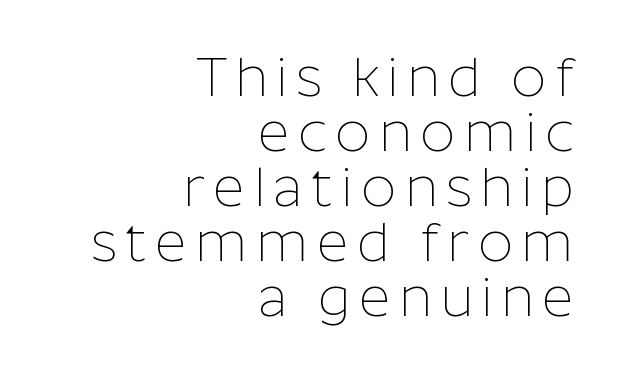
Teacher's note: observe the even right margin — that is flush-right alignment. This sample has the flowing, uneven cadence of proportional lettering. Font category for this specimen: sans-serif. Leading: reduced. Nobody drew a line under any word here. Ordinary non-slanted type is in use.
